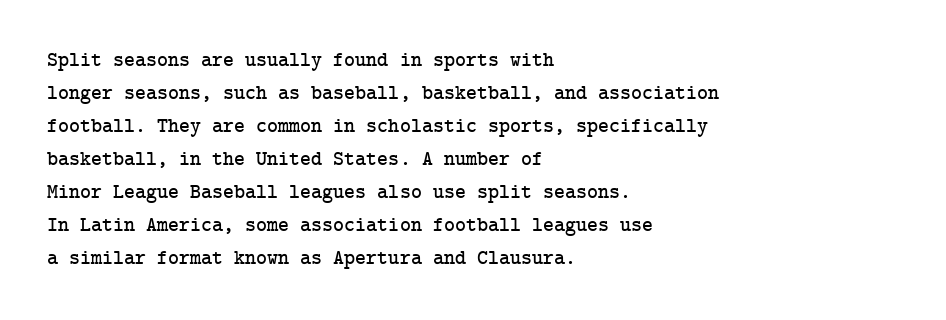
{"italic": "no", "underline": "no", "align": "left", "line_spacing": "normal", "line_spacing_ratio": 1.57, "letter_spacing": "normal", "letter_spacing_em": 0.0, "glyph_px": 21}
